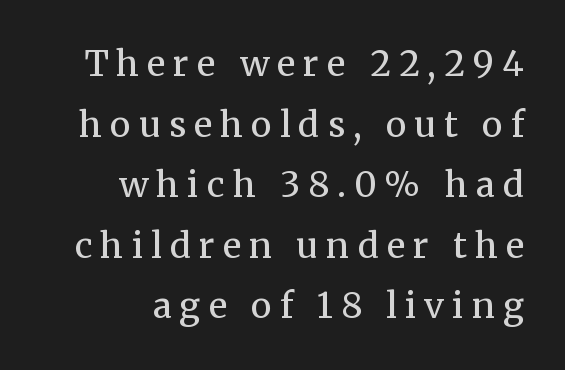
The image shows 35 px regular-weight serif type, upright; set right-aligned, line spacing 1.73x, unusually wide letter spacing (+0.23 em), not underlined; medium stroke contrast and a medium x-height.
